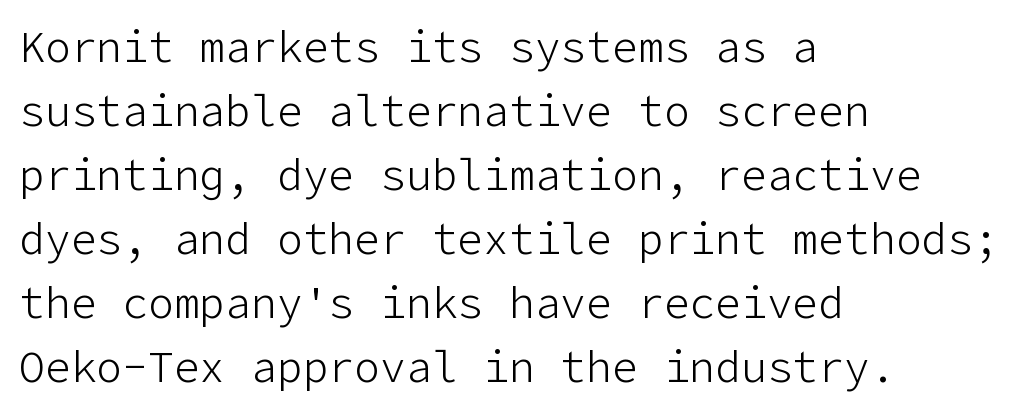
Q: Is the text bold? A: No.
Q: Is the text italic (slanted)? A: No, it is upright.
Q: Is the typeface a serif or a sans-serif typeface? A: Sans-serif.
Q: Is the text underlined? A: No.
Q: How is the paragraph aligned? A: Left-aligned.
Q: Is the spacing between letters normal or unusually wide? A: Normal.
Q: Is the spacing between lines tight, normal or loose? A: Normal.
Q: Width (condensed, normal, or wide)? A: Normal.
Q: Stroke contrast? A: Low.
Q: x-height? A: Medium.
